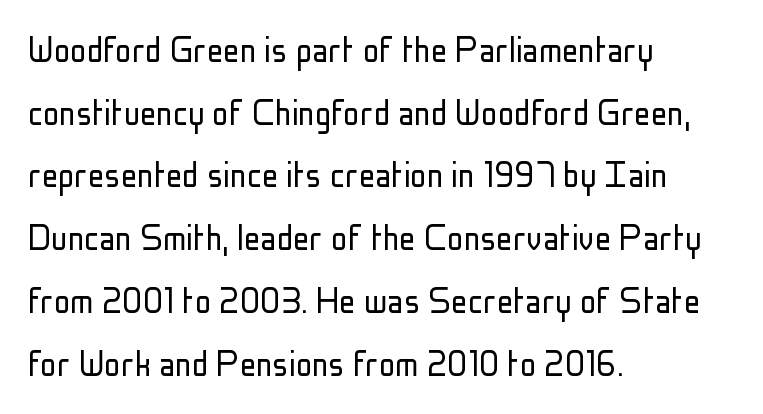
The letterforms sit shoulder to shoulder at normal distance. The passage shown is typed in a proportional face where columns would drift. This is sans-serif lettering, the kind often seen on screens and signage. Compared with a centered layout, this one pins lines to the left instead. Successive baselines arrive at the customary interval. Is this a heavy cut? Hardly; it is regular or lighter.
